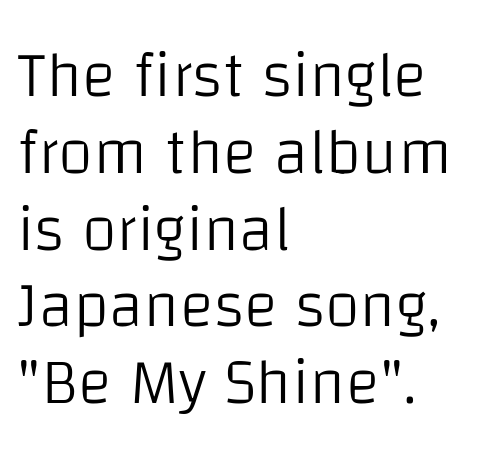
Q: Is the text bold? A: No.
Q: Is the text italic (slanted)? A: No, it is upright.
Q: Is the typeface a serif or a sans-serif typeface? A: Sans-serif.
Q: Is the text underlined? A: No.
Q: How is the paragraph aligned? A: Left-aligned.
Q: Is the spacing between letters normal or unusually wide? A: Normal.
Q: Width (condensed, normal, or wide)? A: Normal.
Q: Stroke contrast? A: Low.
Q: x-height? A: Large.
Q: Monospaced? A: No.
